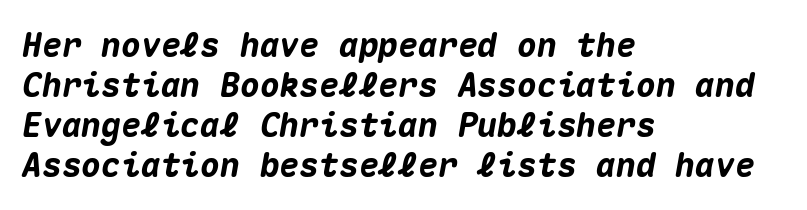
{"italic": "yes", "lean": "right", "slant_degrees": 10, "bold": "yes", "weight": "heavy", "width": "normal", "stroke_contrast": "medium", "x_height": "medium", "monospaced": "yes", "underline": "no", "align": "left", "line_spacing_ratio": 1.21, "letter_spacing": "normal", "letter_spacing_em": 0.0, "glyph_px": 33}
